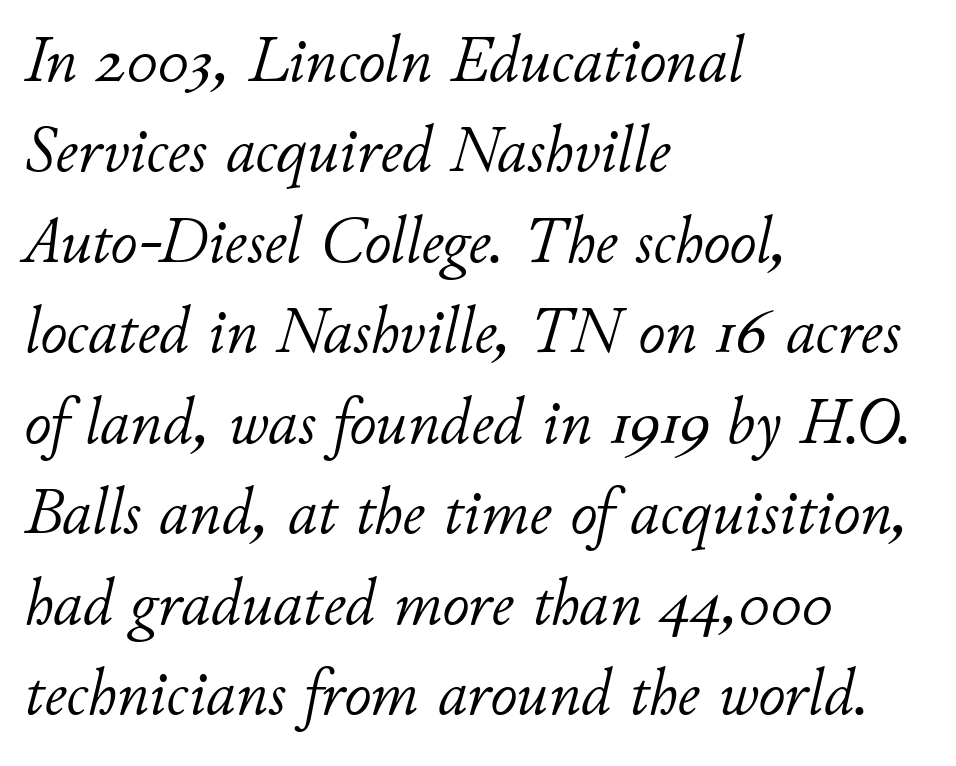
The image shows 66 px light type, italic (leaning right); set left-aligned, normal line spacing (1.37x), normal letter spacing, not underlined; low stroke contrast and a small x-height.
